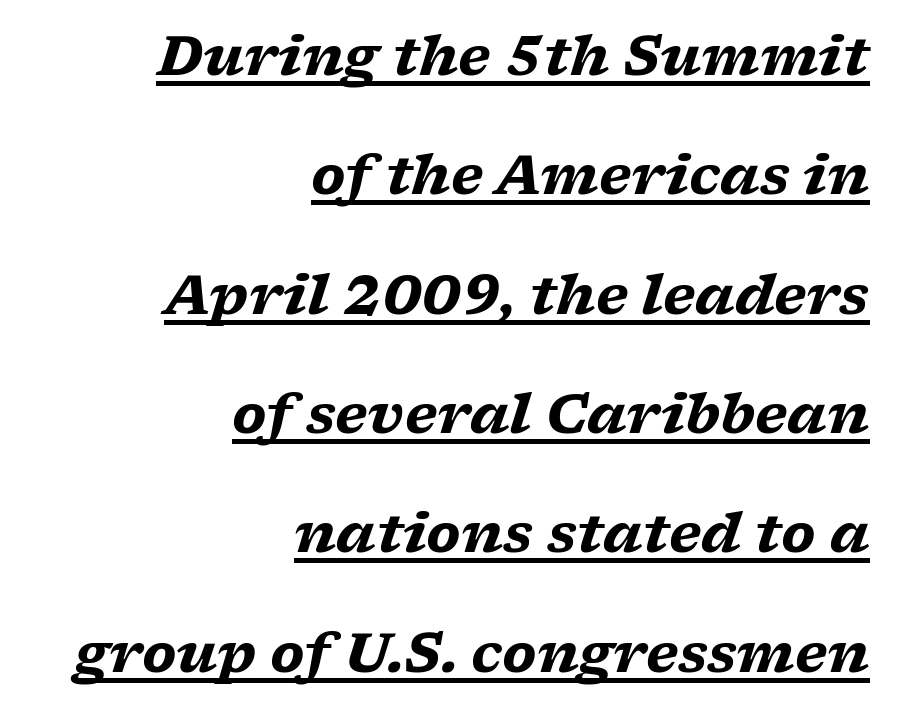
{"serif": "yes", "italic": "yes", "lean": "right", "slant_degrees": 17, "bold": "yes", "weight": "heavy", "width": "wide", "stroke_contrast": "low", "x_height": "medium", "monospaced": "no", "underline": "yes", "align": "right", "line_spacing": "loose", "line_spacing_ratio": 2.21, "letter_spacing": "normal", "letter_spacing_em": 0.0, "glyph_px": 54}
